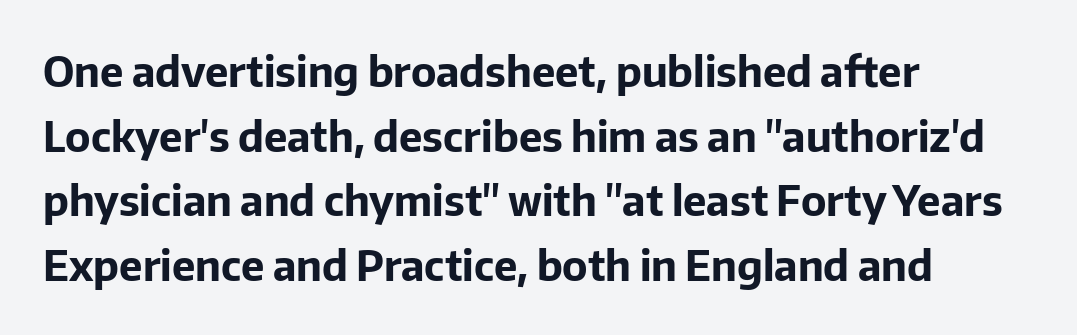
The image shows 42 px bold sans-serif type, upright; set left-aligned, normal line spacing (1.54x), normal letter spacing, not underlined; low stroke contrast and a medium x-height.
